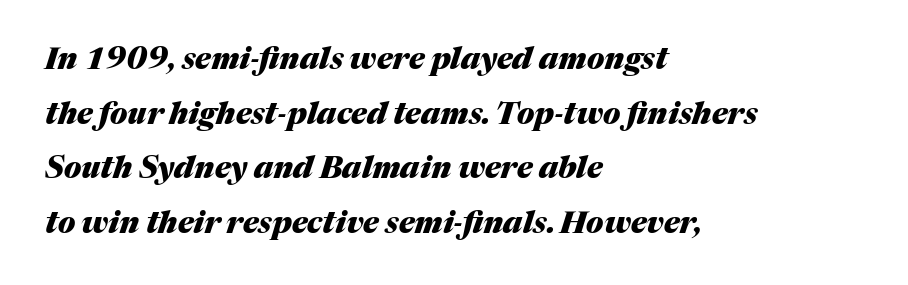
{"italic": "yes", "lean": "right", "slant_degrees": 17, "bold": "yes", "weight": "heavy", "width": "normal", "stroke_contrast": "medium", "x_height": "medium", "monospaced": "no", "underline": "no", "align": "left", "line_spacing_ratio": 1.82, "letter_spacing": "normal", "letter_spacing_em": 0.0, "glyph_px": 30}
